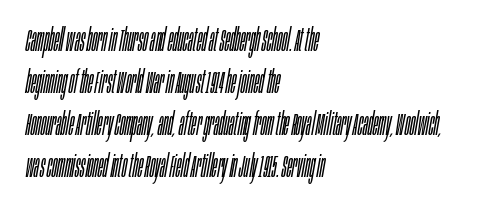
The image shows 31 px light, condensed type, italic (leaning right); set left-aligned, normal line spacing (1.36x), normal letter spacing, not underlined; low stroke contrast and a large x-height.
